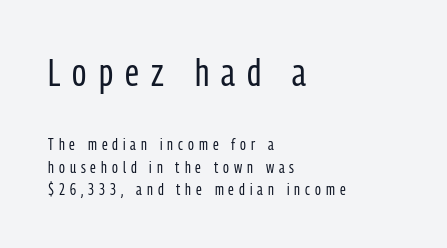
A quiet, ordinary-to-light weight characterises the typeface. The face used here is proportionally spaced, like ordinary book or web type. No feet cap the strokes, marking this as sans-serif type. Unmarked baselines from the first word to the last. Honestly, the row spacing looks completely unremarkable.
